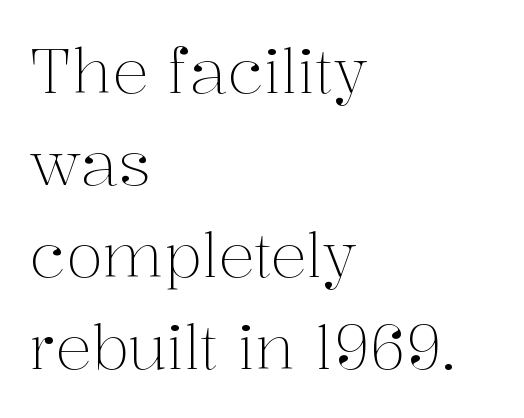
The image shows 61 px light serif type, upright; set left-aligned, normal line spacing (1.51x), normal letter spacing, not underlined; medium stroke contrast and a medium x-height.
